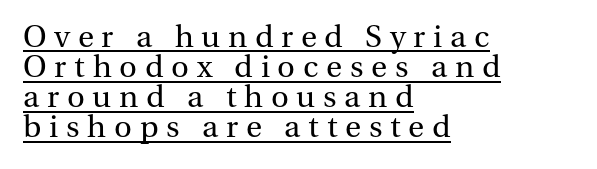
{"serif": "yes", "italic": "no", "bold": "no", "weight": "regular", "width": "normal", "stroke_contrast": "medium", "x_height": "medium", "monospaced": "no", "underline": "yes", "align": "left", "line_spacing": "tight", "line_spacing_ratio": 0.97, "letter_spacing": "wide", "letter_spacing_em": 0.25, "glyph_px": 31}
